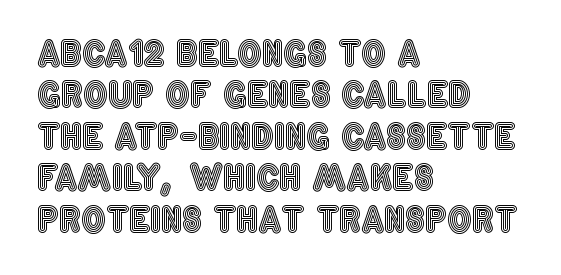
Q: Is the text italic (slanted)? A: No, it is upright.
Q: Is the text underlined? A: No.
Q: How is the paragraph aligned? A: Left-aligned.
Q: Is the spacing between letters normal or unusually wide? A: Normal.
Q: Width (condensed, normal, or wide)? A: Condensed.
Q: x-height? A: Large.
Q: Monospaced? A: No.
